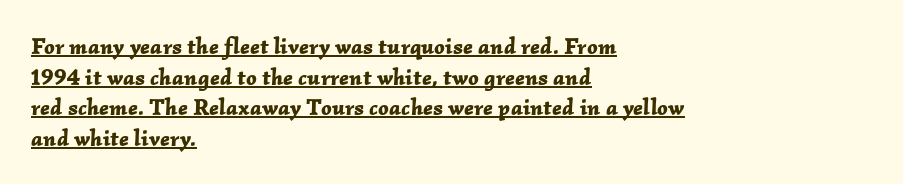
{"italic": "yes", "lean": "right", "slant_degrees": 2, "bold": "yes", "underline": "yes", "align": "left", "line_spacing": "normal", "line_spacing_ratio": 1.33, "letter_spacing": "normal", "letter_spacing_em": 0.0, "glyph_px": 23}
